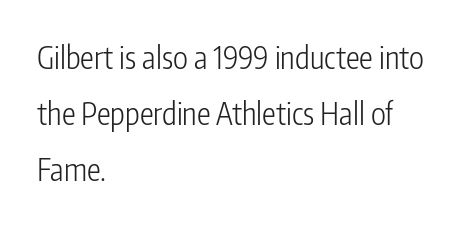
Q: Is the text bold? A: No.
Q: Is the text italic (slanted)? A: No, it is upright.
Q: Is the typeface a serif or a sans-serif typeface? A: Sans-serif.
Q: Is the text underlined? A: No.
Q: How is the paragraph aligned? A: Left-aligned.
Q: Is the spacing between letters normal or unusually wide? A: Normal.
Q: Width (condensed, normal, or wide)? A: Condensed.
Q: Stroke contrast? A: Low.
Q: x-height? A: Medium.
Q: Monospaced? A: No.
